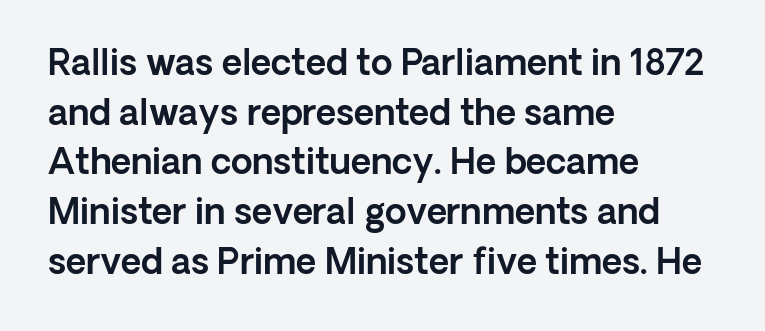
The image shows 35 px sans-serif type, upright; set left-aligned, normal line spacing (1.42x), normal letter spacing, not underlined; a medium x-height.
